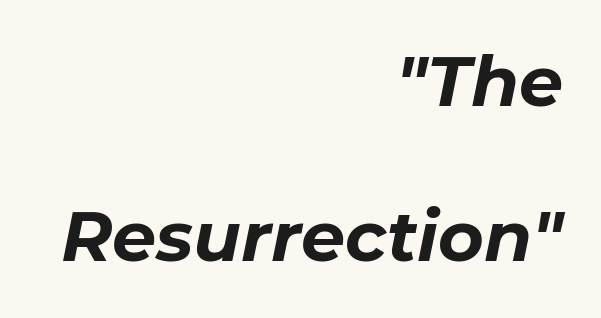
The image shows 70 px bold type, italic (leaning right); set right-aligned, loose line spacing (2.22x), normal letter spacing, not underlined; low stroke contrast and a medium x-height.
